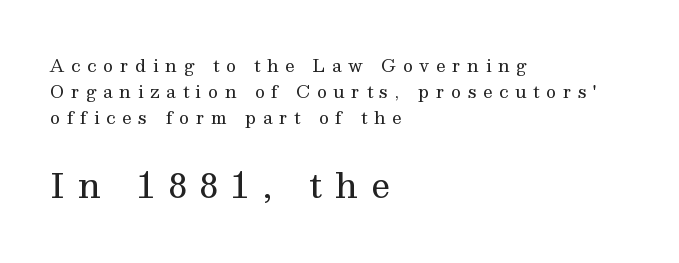
Q: Is the text bold? A: No.
Q: Is the text italic (slanted)? A: No, it is upright.
Q: Is the typeface a serif or a sans-serif typeface? A: Serif.
Q: Is the text underlined? A: No.
Q: How is the paragraph aligned? A: Left-aligned.
Q: Is the spacing between letters normal or unusually wide? A: Unusually wide.
Q: Is the spacing between lines tight, normal or loose? A: Normal.
Q: Which block of text is set in a larger size, the first (top) or the second (bottom)? A: The second (bottom) one.
Q: Width (condensed, normal, or wide)? A: Normal.
Q: Stroke contrast? A: Medium.
Q: x-height? A: Medium.
Q: Monospaced? A: No.
